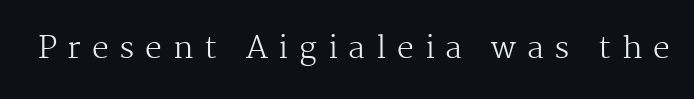
Q: Is the text bold? A: No.
Q: Is the text italic (slanted)? A: No, it is upright.
Q: Is the typeface a serif or a sans-serif typeface? A: Serif.
Q: Is the text underlined? A: No.
Q: Is the spacing between letters normal or unusually wide? A: Unusually wide.
Q: Width (condensed, normal, or wide)? A: Normal.
Q: Stroke contrast? A: Medium.
Q: x-height? A: Medium.
Q: Monospaced? A: No.
